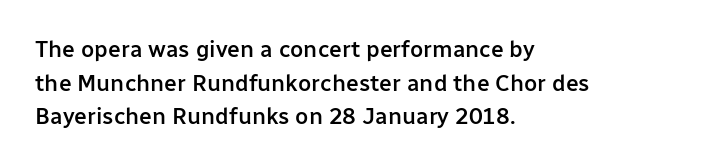
{"italic": "no", "bold": "semi", "underline": "no", "align": "left", "line_spacing": "normal", "line_spacing_ratio": 1.46, "letter_spacing": "normal", "letter_spacing_em": 0.0, "glyph_px": 23}
